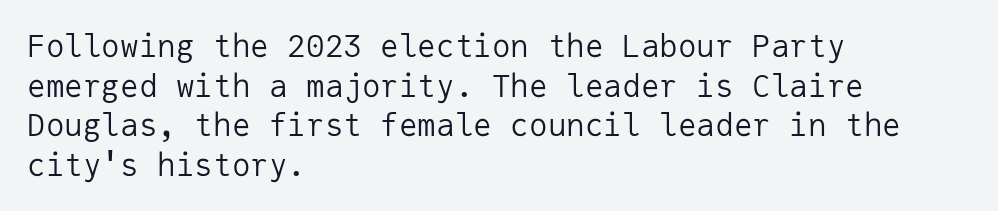
The passage shown has conventional tracking throughout. Leading matches the norm, producing a regular column. Is this a fixed-width face? Yes — each glyph sits in an identical cell. The gap between lines stays unmarked. Nothing sits at the stroke ends, so this counts as sans-serif.
